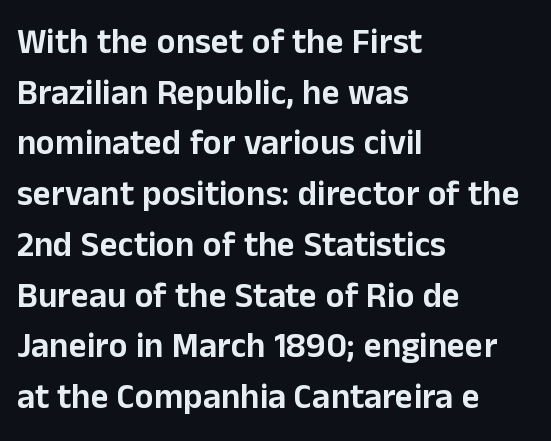
Vertically, the passage feels balanced, rows spaced as you'd expect. A typesetter would mark this as roman, not italic. Type without underlining. Notice how the passage keeps a crisp vertical edge on the left only.
